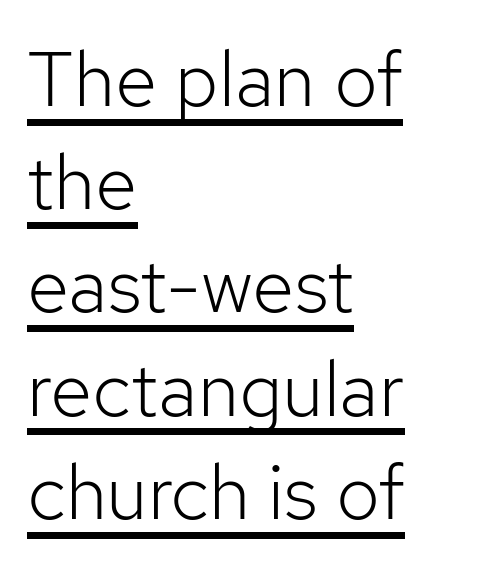
Q: Is the text bold? A: No.
Q: Is the text italic (slanted)? A: No, it is upright.
Q: Is the typeface a serif or a sans-serif typeface? A: Sans-serif.
Q: Is the text underlined? A: Yes.
Q: How is the paragraph aligned? A: Left-aligned.
Q: Is the spacing between letters normal or unusually wide? A: Normal.
Q: Is the spacing between lines tight, normal or loose? A: Normal.
Q: Width (condensed, normal, or wide)? A: Normal.
Q: Stroke contrast? A: Low.
Q: x-height? A: Medium.
Q: Monospaced? A: No.
